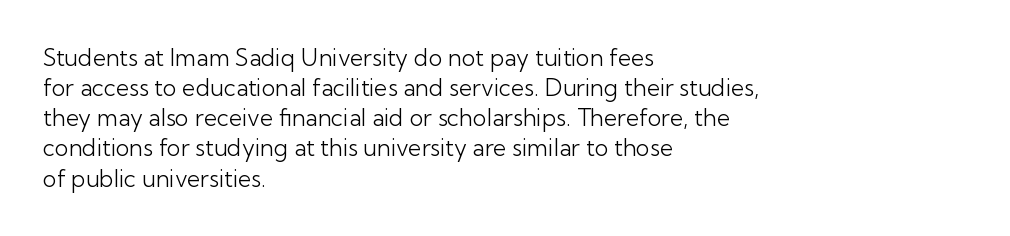
Q: Is the text bold? A: No.
Q: Is the text italic (slanted)? A: No, it is upright.
Q: Is the text underlined? A: No.
Q: How is the paragraph aligned? A: Left-aligned.
Q: Is the spacing between letters normal or unusually wide? A: Normal.
Q: Is the spacing between lines tight, normal or loose? A: Normal.
